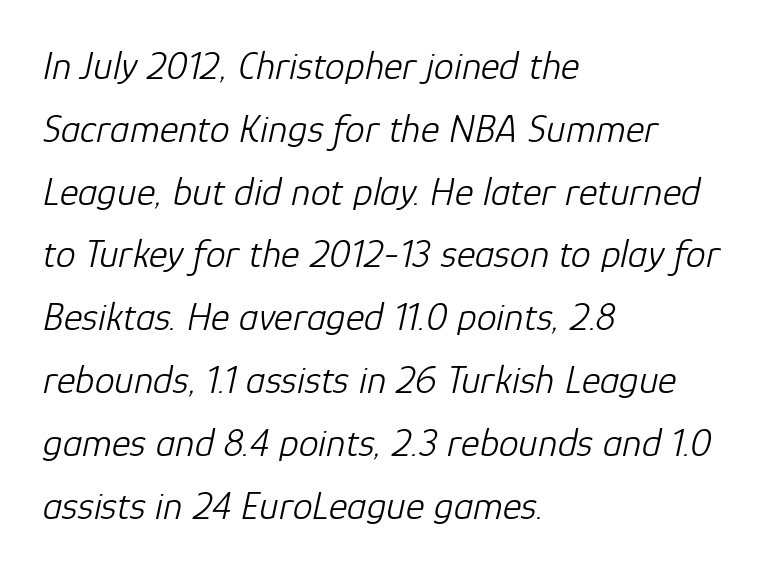
Q: Is the text bold? A: No.
Q: Is the text italic (slanted)? A: Yes, it leans right by about 12 degrees.
Q: Is the text underlined? A: No.
Q: How is the paragraph aligned? A: Left-aligned.
Q: Is the spacing between letters normal or unusually wide? A: Normal.
Q: Is the spacing between lines tight, normal or loose? A: Normal.
Q: Width (condensed, normal, or wide)? A: Normal.
Q: Stroke contrast? A: Low.
Q: x-height? A: Medium.
Q: Monospaced? A: No.
